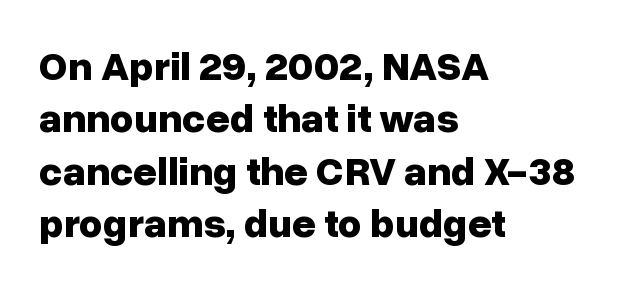
Q: Is the text bold? A: Yes.
Q: Is the text italic (slanted)? A: No, it is upright.
Q: Is the typeface a serif or a sans-serif typeface? A: Sans-serif.
Q: Is the text underlined? A: No.
Q: How is the paragraph aligned? A: Left-aligned.
Q: Is the spacing between letters normal or unusually wide? A: Normal.
Q: Is the spacing between lines tight, normal or loose? A: Normal.
Q: Width (condensed, normal, or wide)? A: Normal.
Q: Stroke contrast? A: Low.
Q: x-height? A: Medium.
Q: Monospaced? A: No.
